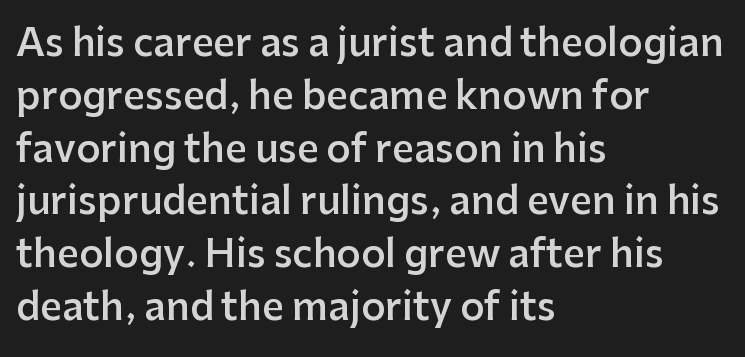
Here the designer chose a conventional face with non-uniform glyph widths. Interline gaps are of average width in this sample. Check under the words: just untouched page. Typeset ragged right — the left edge is the straight one. Observe the ordinary spacing: letters are neighbours, not strangers.
